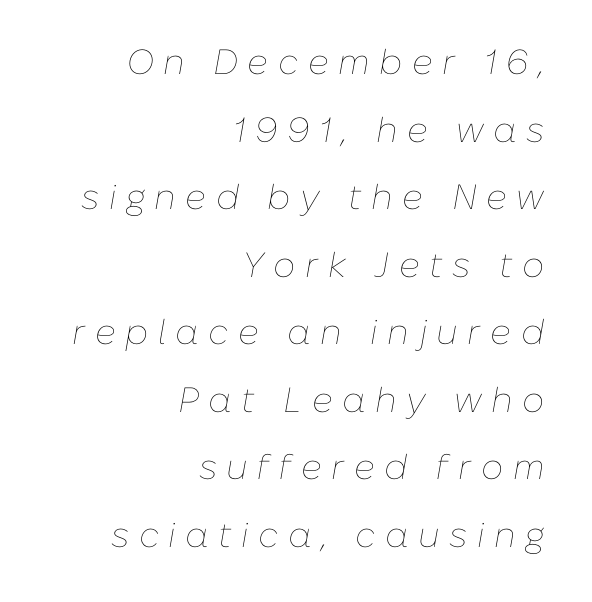
{"italic": "yes", "lean": "right", "slant_degrees": 10, "bold": "no", "weight": "thin", "width": "normal", "stroke_contrast": "low", "x_height": "medium", "monospaced": "no", "underline": "no", "align": "right", "line_spacing": "loose", "line_spacing_ratio": 1.93, "letter_spacing": "wide", "letter_spacing_em": 0.27, "glyph_px": 35}
